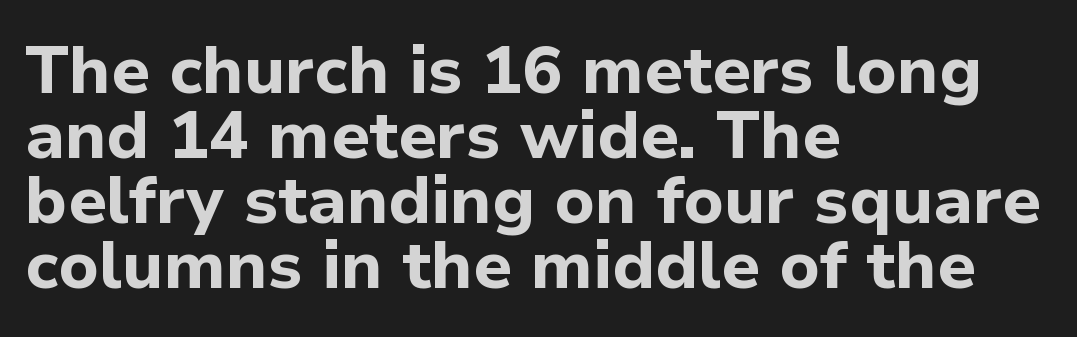
The image shows 67 px bold sans-serif type, upright; set left-aligned, tight line spacing (0.97x), normal letter spacing, not underlined; low stroke contrast and a medium x-height.
